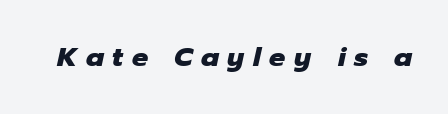
{"italic": "yes", "lean": "right", "slant_degrees": 12, "bold": "yes", "underline": "no", "letter_spacing": "wide", "letter_spacing_em": 0.32, "glyph_px": 27}
